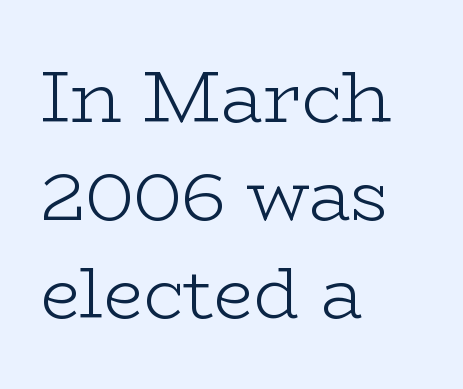
Q: Is the text bold? A: No.
Q: Is the text italic (slanted)? A: No, it is upright.
Q: Is the typeface a serif or a sans-serif typeface? A: Serif.
Q: Is the text underlined? A: No.
Q: How is the paragraph aligned? A: Left-aligned.
Q: Is the spacing between letters normal or unusually wide? A: Normal.
Q: Is the spacing between lines tight, normal or loose? A: Normal.
Q: Width (condensed, normal, or wide)? A: Wide.
Q: Stroke contrast? A: Low.
Q: x-height? A: Medium.
Q: Monospaced? A: No.
